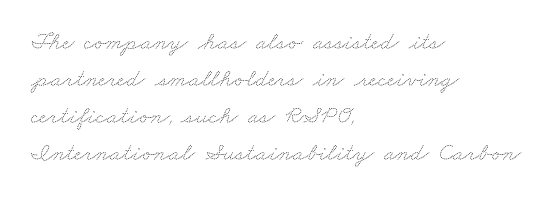
Q: Is the text bold? A: No.
Q: Is the text underlined? A: No.
Q: How is the paragraph aligned? A: Left-aligned.
Q: Is the spacing between letters normal or unusually wide? A: Normal.
Q: Is the spacing between lines tight, normal or loose? A: Normal.
